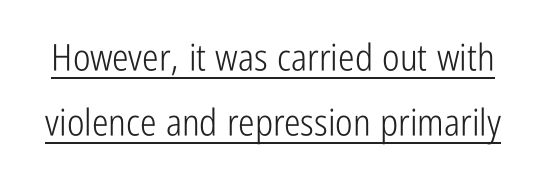
{"serif": "no", "italic": "no", "bold": "no", "weight": "light", "width": "condensed", "stroke_contrast": "low", "x_height": "medium", "monospaced": "no", "underline": "yes", "line_spacing_ratio": 1.76, "letter_spacing": "normal", "letter_spacing_em": 0.0, "glyph_px": 37}
